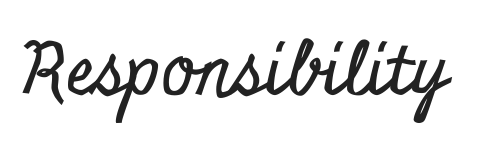
The image shows 72 px condensed serif type; set normal letter spacing, not underlined; low stroke contrast and a small x-height.
